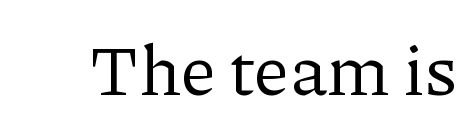
{"serif": "yes", "italic": "no", "bold": "no", "weight": "regular", "width": "normal", "stroke_contrast": "low", "x_height": "medium", "monospaced": "no", "underline": "no", "letter_spacing": "normal", "letter_spacing_em": 0.0, "glyph_px": 71}
